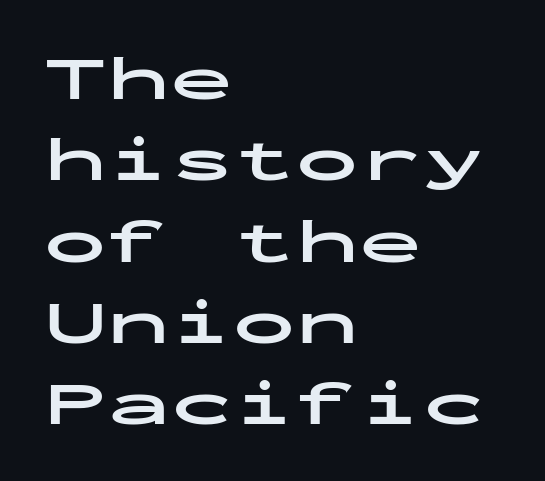
Q: Is the text bold? A: Yes.
Q: Is the text italic (slanted)? A: No, it is upright.
Q: Is the typeface a serif or a sans-serif typeface? A: Sans-serif.
Q: Is the text underlined? A: No.
Q: How is the paragraph aligned? A: Left-aligned.
Q: Is the spacing between letters normal or unusually wide? A: Normal.
Q: Is the spacing between lines tight, normal or loose? A: Normal.
Q: Width (condensed, normal, or wide)? A: Wide.
Q: Stroke contrast? A: Low.
Q: x-height? A: Medium.
Q: Monospaced? A: Yes.
